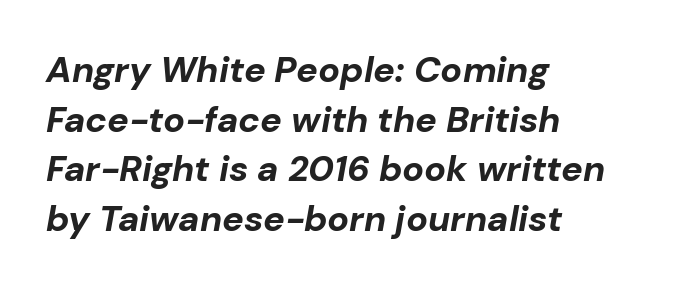
Q: Is the text bold? A: Yes.
Q: Is the text italic (slanted)? A: Yes, it leans right by about 10 degrees.
Q: Is the text underlined? A: No.
Q: How is the paragraph aligned? A: Left-aligned.
Q: Is the spacing between letters normal or unusually wide? A: Normal.
Q: Is the spacing between lines tight, normal or loose? A: Normal.
Q: Width (condensed, normal, or wide)? A: Normal.
Q: Stroke contrast? A: Low.
Q: x-height? A: Medium.
Q: Monospaced? A: No.
